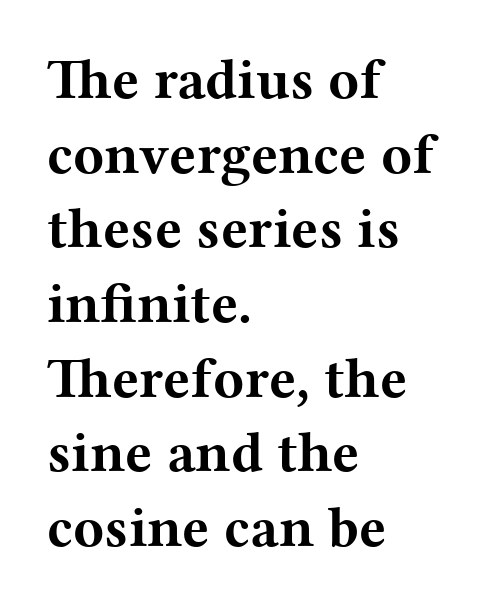
{"serif": "yes", "italic": "no", "bold": "yes", "weight": "bold", "width": "wide", "stroke_contrast": "medium", "x_height": "medium", "monospaced": "no", "underline": "no", "align": "left", "line_spacing": "normal", "line_spacing_ratio": 1.31, "letter_spacing": "normal", "letter_spacing_em": 0.0, "glyph_px": 57}
